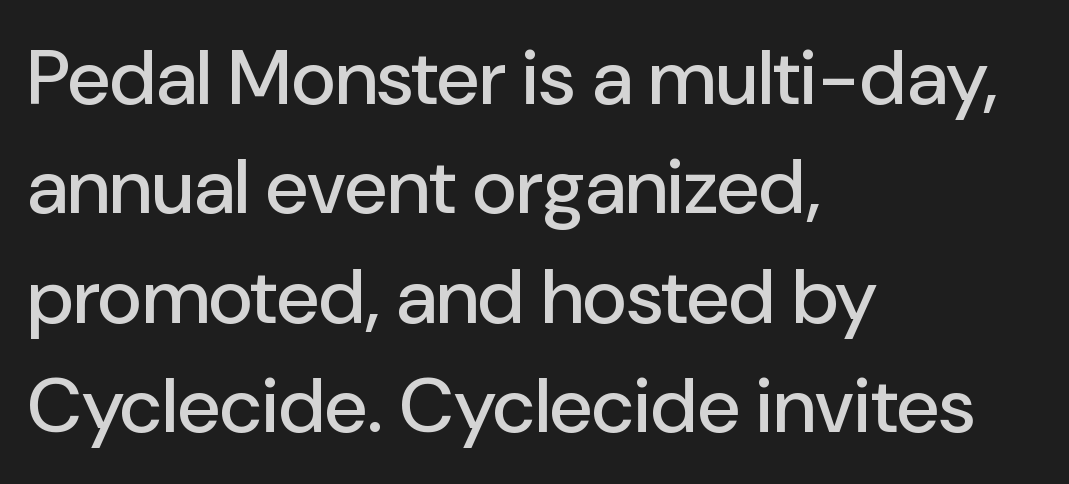
The image shows 77 px sans-serif type, upright; set left-aligned, normal line spacing (1.42x), normal letter spacing, not underlined; low stroke contrast and a medium x-height.
